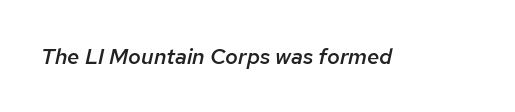
{"italic": "yes", "lean": "right", "slant_degrees": 12, "bold": "semi", "underline": "no", "letter_spacing": "normal", "letter_spacing_em": 0.0, "glyph_px": 22}
